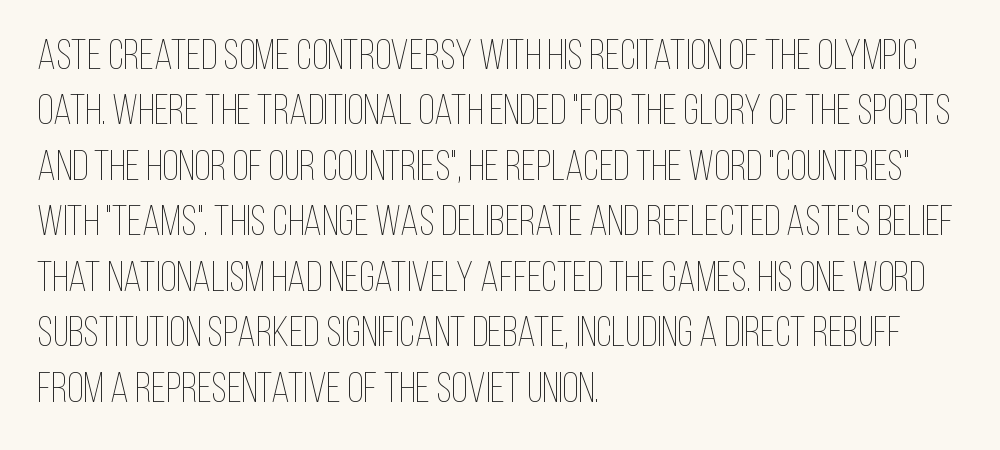
{"italic": "no", "bold": "no", "weight": "thin", "width": "condensed", "stroke_contrast": "low", "x_height": "large", "monospaced": "no", "underline": "no", "align": "left", "line_spacing": "normal", "line_spacing_ratio": 1.32, "letter_spacing": "normal", "letter_spacing_em": 0.0, "glyph_px": 42}
